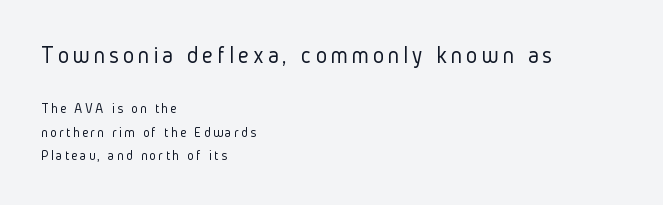
{"italic": "no", "bold": "no", "underline": "no", "align": "left", "line_spacing": "normal", "line_spacing_ratio": 1.67, "larger_block": "first", "size_ratio": 1.71, "glyph_px": 24}
